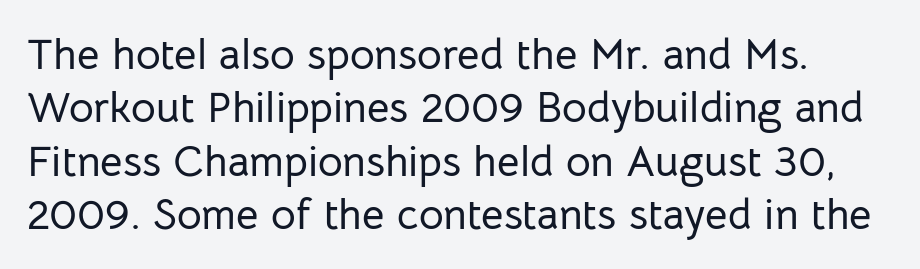
{"serif": "no", "italic": "no", "width": "normal", "stroke_contrast": "low", "x_height": "medium", "monospaced": "no", "underline": "no", "line_spacing_ratio": 1.24, "letter_spacing": "normal", "letter_spacing_em": 0.0, "glyph_px": 43}
